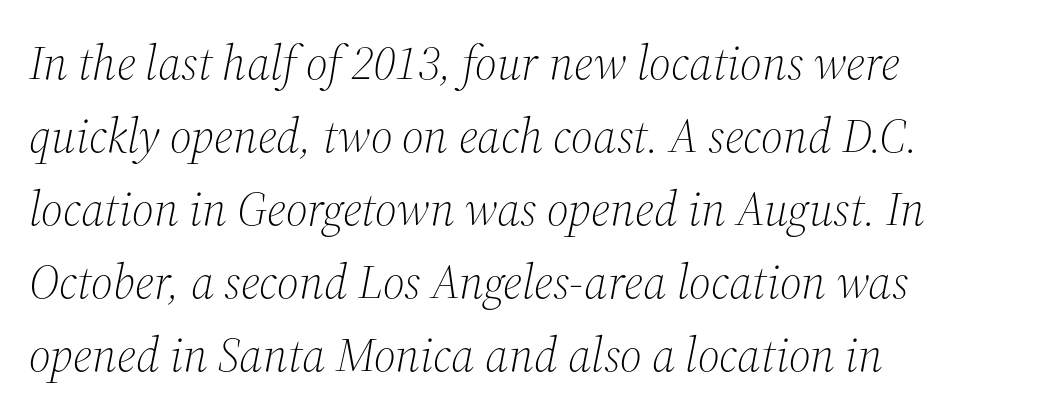
The image shows 48 px light serif type, italic (leaning right); set left-aligned, normal line spacing (1.52x), normal letter spacing, not underlined; medium stroke contrast and a medium x-height.
